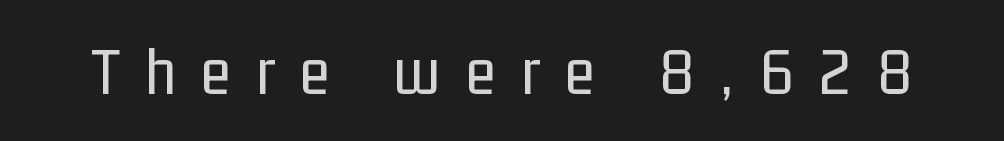
{"serif": "no", "italic": "no", "bold": "no", "weight": "regular", "width": "condensed", "stroke_contrast": "low", "x_height": "medium", "monospaced": "no", "underline": "no", "letter_spacing": "wide", "letter_spacing_em": 0.37, "glyph_px": 69}
